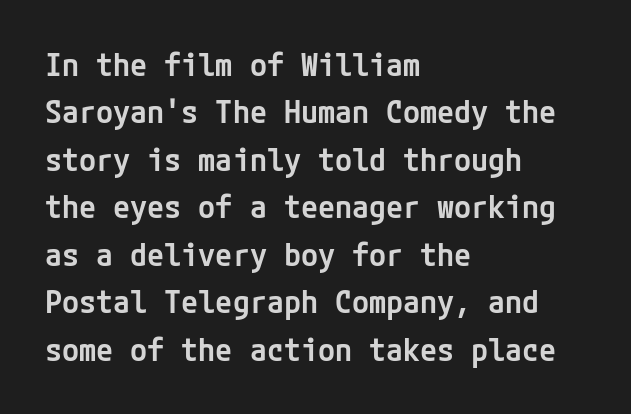
Evenly set lines give the paragraph a standard silhouette. The strip under each line holds only bare page. Notice how the stems are strictly vertical — no italics here. Grotesque or geometric, the face here clearly has no serifs. There is no visible air inserted between adjacent glyphs. The face used here is a semibold: visibly heavier than regular, lighter than bold.
